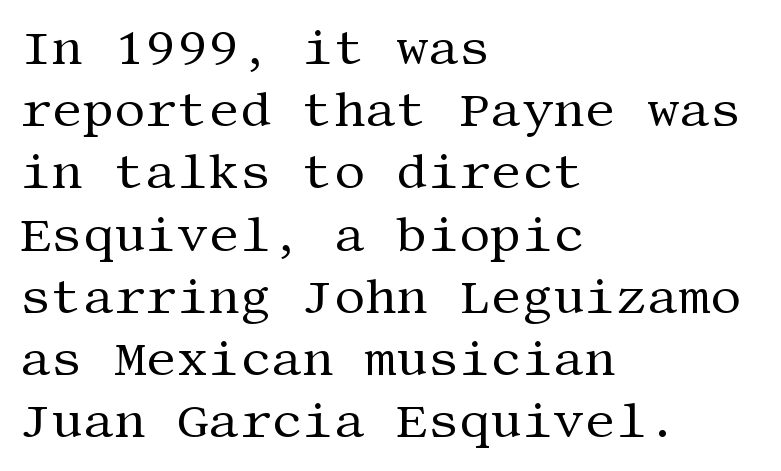
Q: Is the text bold? A: No.
Q: Is the text italic (slanted)? A: No, it is upright.
Q: Is the typeface a serif or a sans-serif typeface? A: Serif.
Q: Is the text underlined? A: No.
Q: How is the paragraph aligned? A: Left-aligned.
Q: Is the spacing between letters normal or unusually wide? A: Normal.
Q: Is the spacing between lines tight, normal or loose? A: Normal.
Q: Width (condensed, normal, or wide)? A: Normal.
Q: Stroke contrast? A: Medium.
Q: x-height? A: Large.
